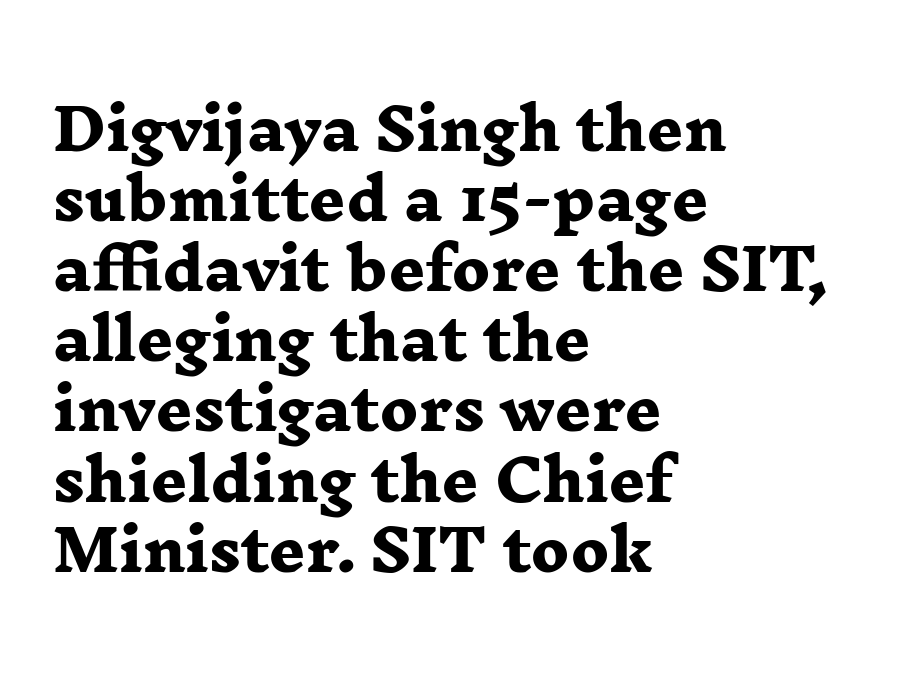
Does extra space separate the letters? No, they use regular spacing. The text was rendered using a seriffed face with decorative stroke endings. The passage is arranged the way most books set body copy — flush left. The face used here is proportionally spaced, like ordinary book or web type. The zone under the glyphs is completely vacant. Students, this is bold: see how much ink each stroke carries.
